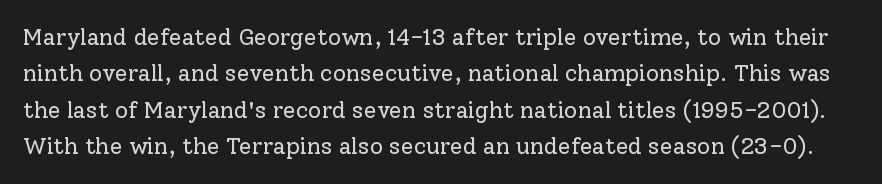
Q: Is the text bold? A: No.
Q: Is the text italic (slanted)? A: No, it is upright.
Q: Is the text underlined? A: No.
Q: Is the spacing between letters normal or unusually wide? A: Normal.
Q: Is the spacing between lines tight, normal or loose? A: Normal.
